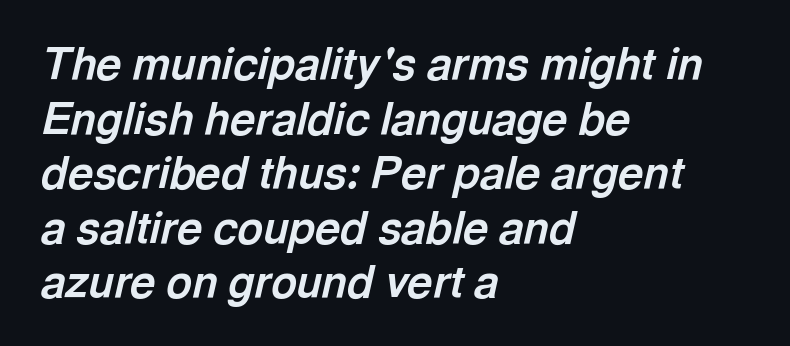
The image shows 44 px bold type, italic (leaning right); set left-aligned, line spacing 1.24x, normal letter spacing, not underlined; a medium x-height.
